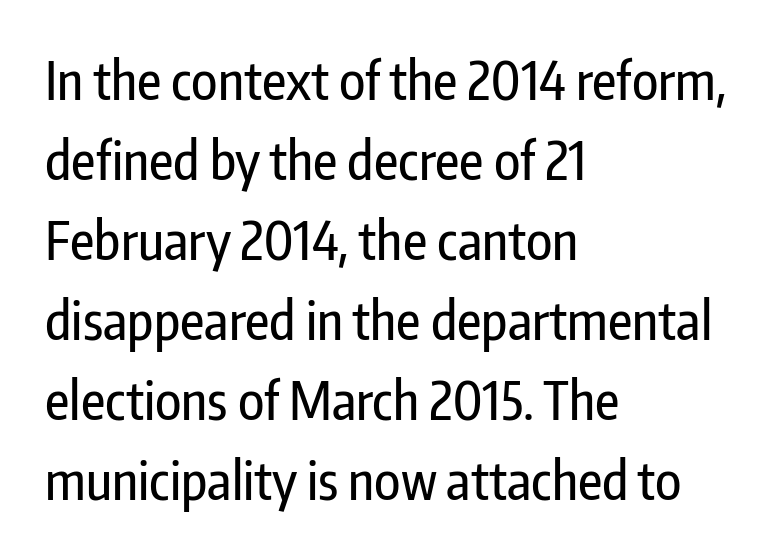
Q: Is the text italic (slanted)? A: No, it is upright.
Q: Is the typeface a serif or a sans-serif typeface? A: Sans-serif.
Q: Is the text underlined? A: No.
Q: How is the paragraph aligned? A: Left-aligned.
Q: Is the spacing between letters normal or unusually wide? A: Normal.
Q: Is the spacing between lines tight, normal or loose? A: Normal.
Q: Width (condensed, normal, or wide)? A: Condensed.
Q: Stroke contrast? A: Low.
Q: x-height? A: Medium.
Q: Monospaced? A: No.
